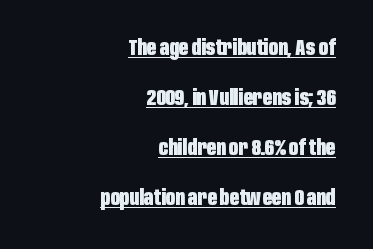
The image shows 21 px bold type, upright; set right-aligned, loose line spacing (2.38x), normal letter spacing, underlined.
